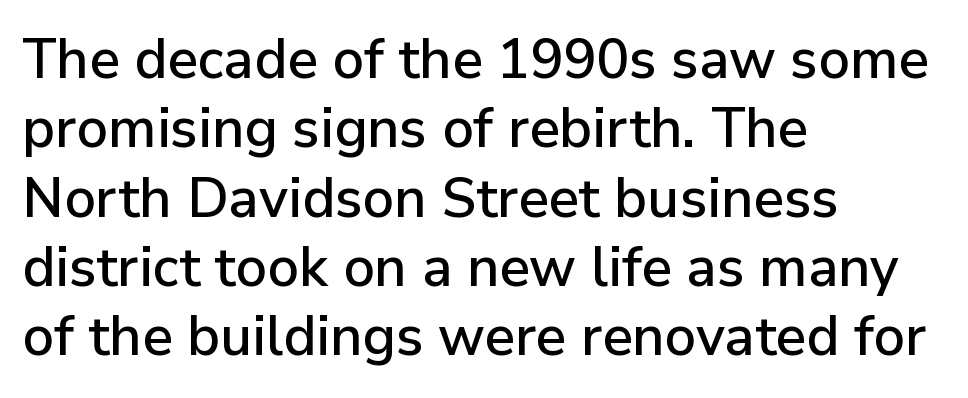
The designer left line spacing at the default. Check the space under the baseline: it is left empty. The face used here is a sans, in the tradition of grotesques and geometrics. The passage shown is typed in a proportional face where columns would drift. The horizontal fit of the characters is conventional and even. A typesetter would mark this as roman, not italic.
